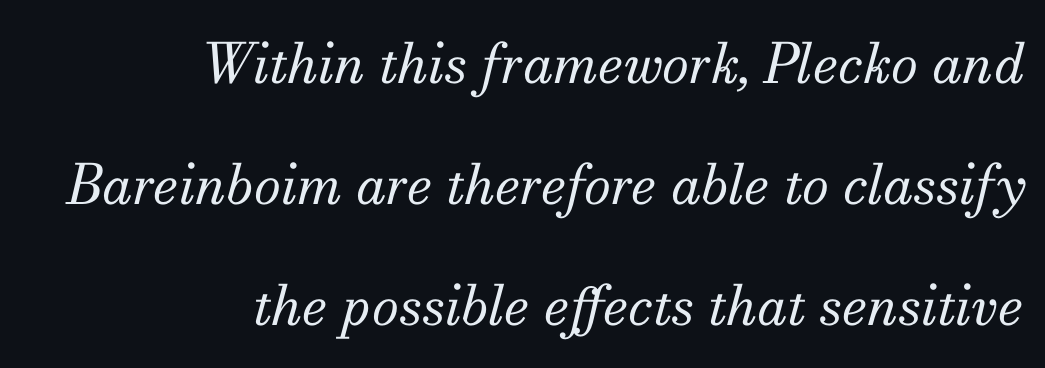
{"serif": "yes", "italic": "yes", "lean": "right", "slant_degrees": 13, "bold": "no", "weight": "regular", "width": "normal", "stroke_contrast": "medium", "x_height": "small", "monospaced": "no", "underline": "no", "align": "right", "line_spacing": "loose", "line_spacing_ratio": 2.2, "letter_spacing": "normal", "letter_spacing_em": 0.0, "glyph_px": 55}
